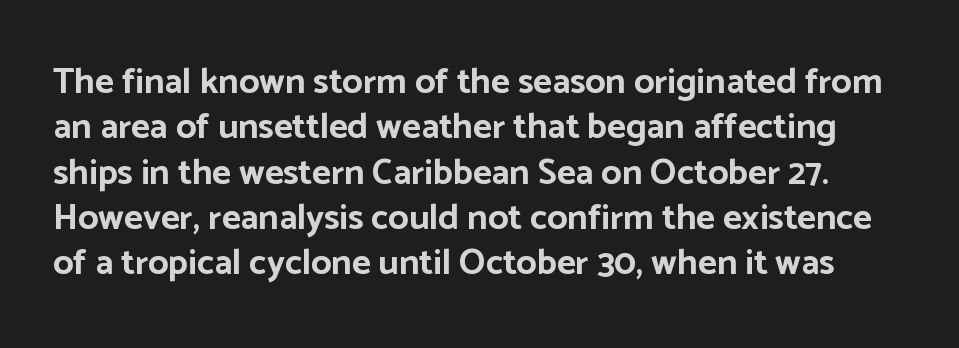
Grotesque or geometric, the face here clearly has no serifs. Emphasis by weight is at full strength: bold. The baseline area is clear. Think of a printed novel: that variable character pitch is what you see here. Does extra space separate the letters? No, they use regular spacing.
